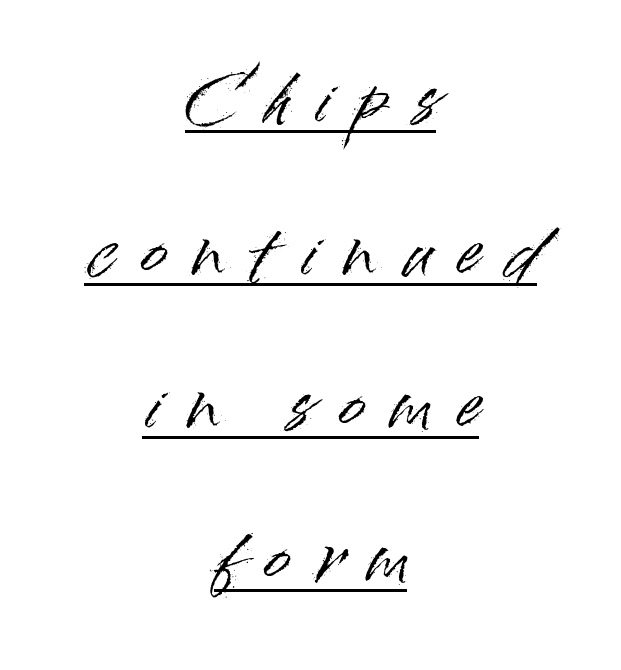
The image shows 63 px sans-serif type; set centered, loose line spacing (2.43x), unusually wide letter spacing (+0.43 em), underlined; high stroke contrast and a small x-height.
